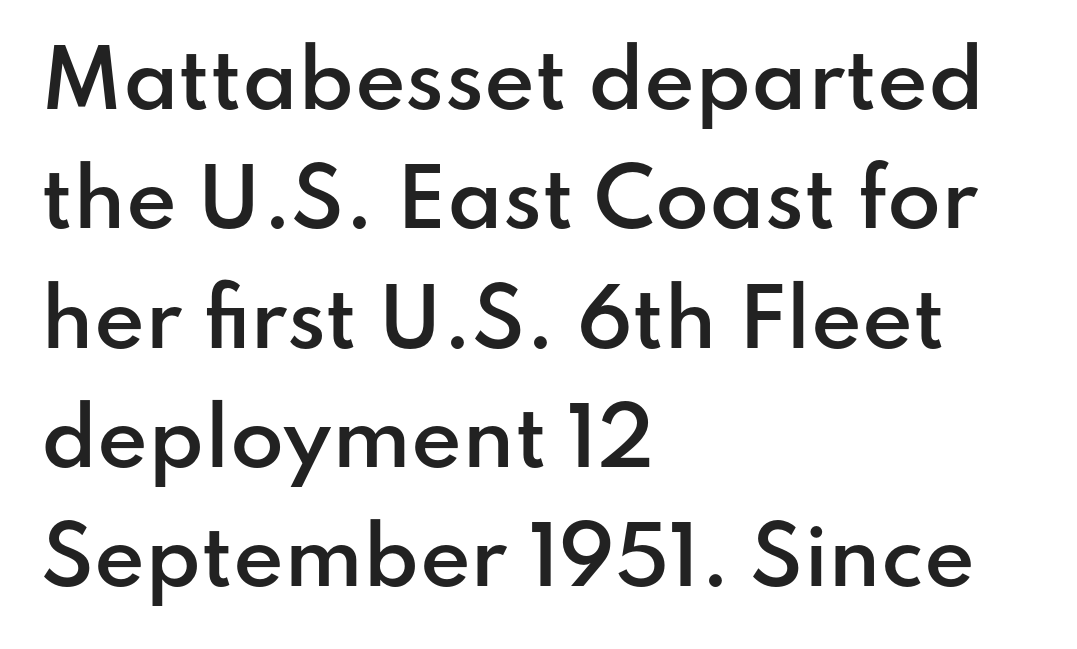
{"serif": "no", "italic": "no", "bold": "semi", "weight": "semibold", "width": "normal", "stroke_contrast": "low", "x_height": "small", "monospaced": "no", "underline": "no", "align": "left", "line_spacing": "normal", "line_spacing_ratio": 1.53, "letter_spacing": "normal", "letter_spacing_em": 0.0, "glyph_px": 78}
